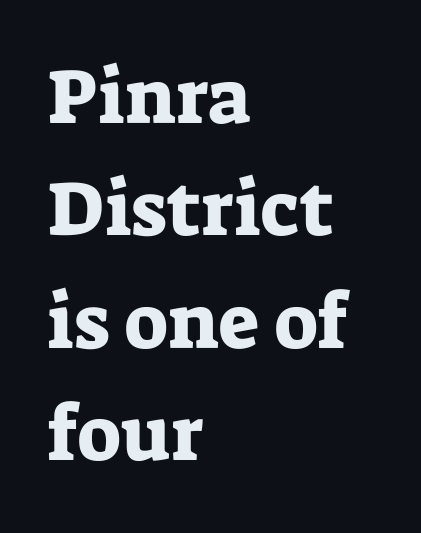
The image shows 77 px serif type, upright; set left-aligned, normal line spacing (1.46x), normal letter spacing, not underlined; low stroke contrast and a medium x-height.
